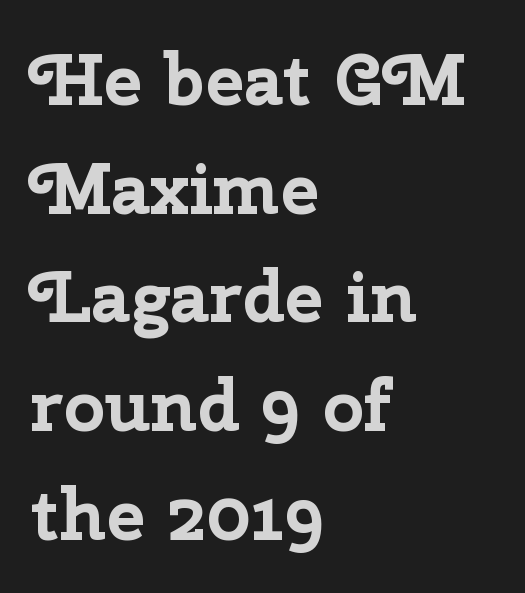
The image shows 72 px bold sans-serif type, upright; set left-aligned, normal line spacing (1.51x), normal letter spacing, not underlined; low stroke contrast and a medium x-height.
